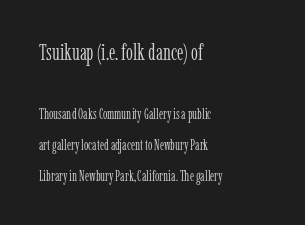
Compared with typical body copy, the letter spacing here is the same. The foot of each line stays bare and open. The space between consecutive lines is lavish. These two chunks differ in scale, with the top chunk taking the larger measure. Is there any slant? The stems are plumb.
